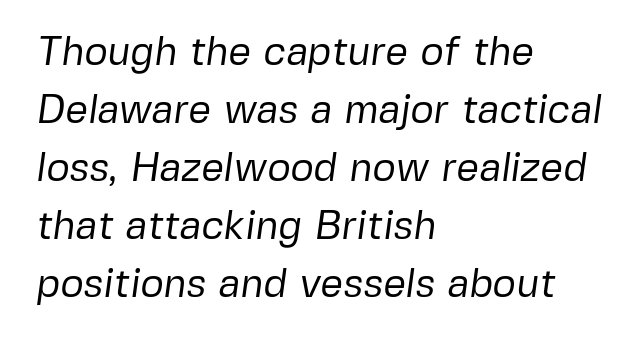
{"serif": "no", "bold": "no", "weight": "regular", "width": "normal", "stroke_contrast": "low", "x_height": "medium", "monospaced": "no", "underline": "no", "align": "left", "line_spacing": "normal", "line_spacing_ratio": 1.45, "letter_spacing": "normal", "letter_spacing_em": 0.0, "glyph_px": 40}
